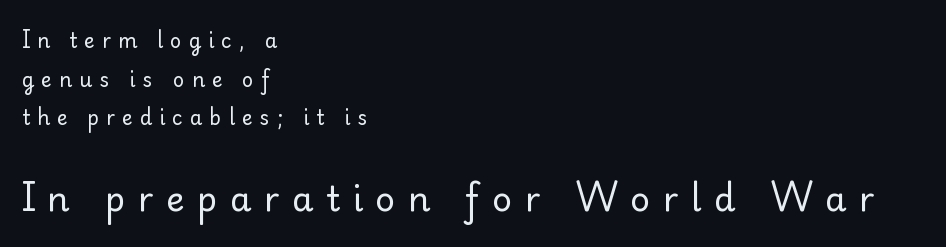
The letterforms sit at book weight or below. Stroke terminals: seriffed. This sample uses expanded letter spacing, leaving extra air between glyphs. The passage is arranged the way most books set body copy — flush left. Is this a fixed-width face? No — the glyphs have proportional, varying widths. The emphasis by scale lands on block number two, below.
